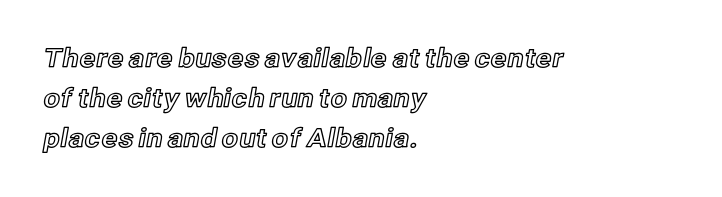
{"underline": "no", "align": "left", "line_spacing": "normal", "line_spacing_ratio": 1.54, "letter_spacing": "normal", "letter_spacing_em": 0.0, "glyph_px": 26}
